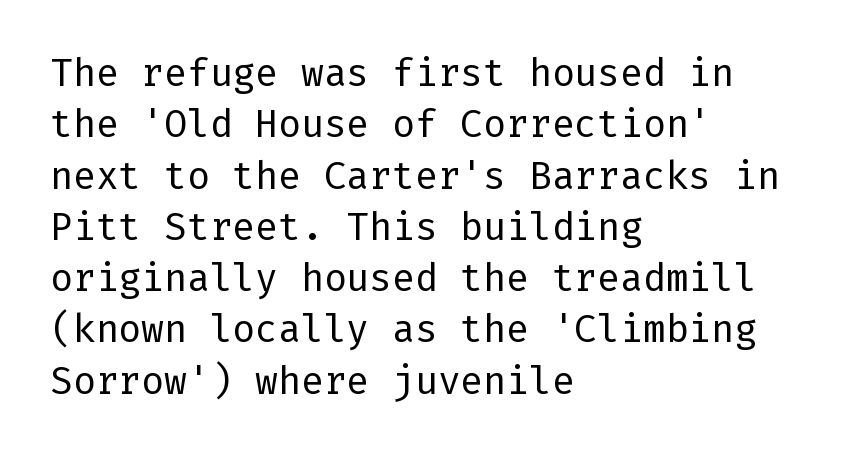
{"serif": "no", "italic": "no", "bold": "no", "weight": "regular", "width": "normal", "stroke_contrast": "low", "x_height": "medium", "underline": "no", "align": "left", "line_spacing": "normal", "line_spacing_ratio": 1.35, "letter_spacing": "normal", "letter_spacing_em": 0.0, "glyph_px": 38}
